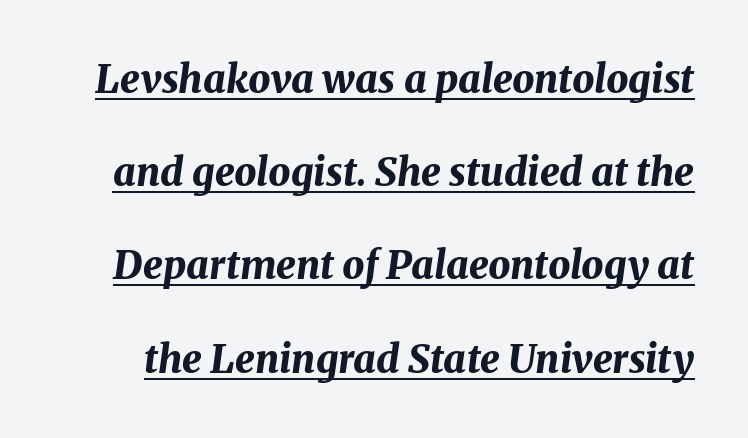
Underline: present. Varying glyph widths throughout — classic text-font behaviour. Horizontal bands of white between lines are thick stripes. The typography opts for an oblique posture over an upright one. A dark, heavy texture on the line: the type is bold.
